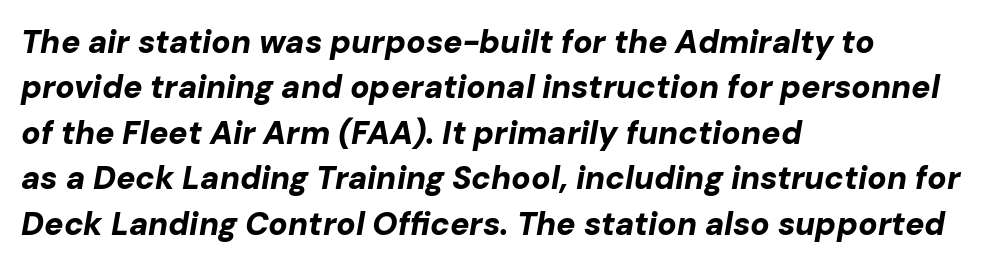
Q: Is the text bold? A: Yes.
Q: Is the text italic (slanted)? A: Yes, it leans right by about 10 degrees.
Q: Is the text underlined? A: No.
Q: How is the paragraph aligned? A: Left-aligned.
Q: Is the spacing between letters normal or unusually wide? A: Normal.
Q: Is the spacing between lines tight, normal or loose? A: Normal.
Q: Width (condensed, normal, or wide)? A: Normal.
Q: Stroke contrast? A: Low.
Q: x-height? A: Medium.
Q: Monospaced? A: No.
